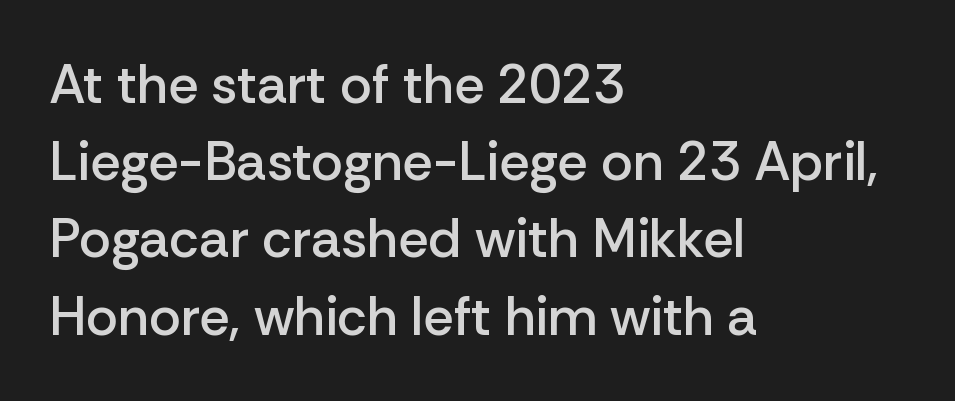
{"serif": "no", "italic": "no", "bold": "semi", "weight": "semibold", "width": "normal", "stroke_contrast": "low", "x_height": "medium", "monospaced": "no", "underline": "no", "align": "left", "line_spacing": "normal", "line_spacing_ratio": 1.43, "letter_spacing": "normal", "letter_spacing_em": 0.0, "glyph_px": 54}
